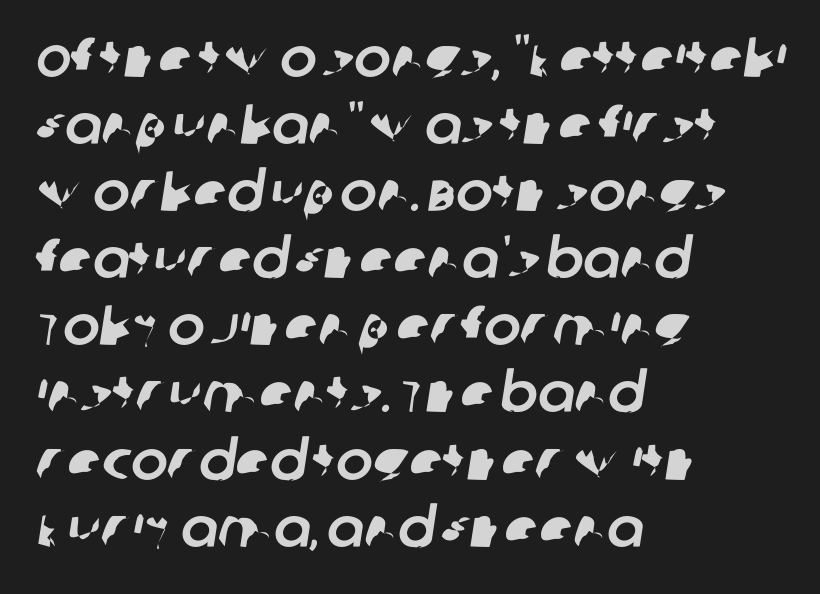
The image shows 55 px sans-serif type; set left-aligned, line spacing 1.22x, normal letter spacing, not underlined; low stroke contrast and a large x-height.
